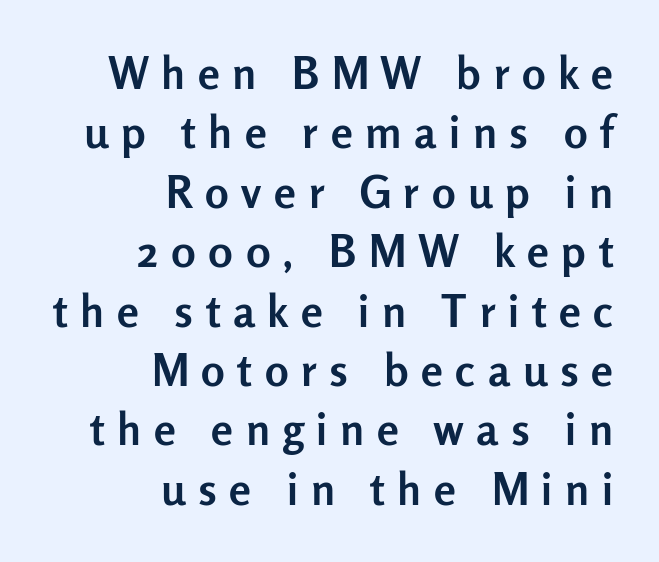
Q: Is the text bold? A: Yes.
Q: Is the text italic (slanted)? A: No, it is upright.
Q: Is the typeface a serif or a sans-serif typeface? A: Sans-serif.
Q: Is the text underlined? A: No.
Q: How is the paragraph aligned? A: Right-aligned.
Q: Is the spacing between letters normal or unusually wide? A: Unusually wide.
Q: Is the spacing between lines tight, normal or loose? A: Normal.
Q: Width (condensed, normal, or wide)? A: Normal.
Q: Stroke contrast? A: Low.
Q: x-height? A: Medium.
Q: Monospaced? A: No.
